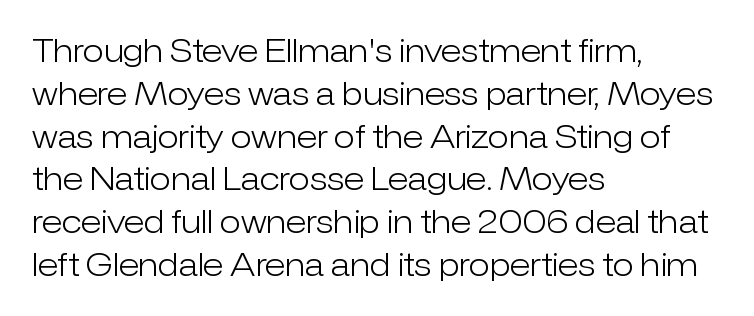
{"serif": "no", "italic": "no", "bold": "no", "weight": "light", "width": "normal", "stroke_contrast": "low", "x_height": "medium", "monospaced": "no", "underline": "no", "align": "left", "line_spacing": "normal", "line_spacing_ratio": 1.38, "letter_spacing": "normal", "letter_spacing_em": 0.0, "glyph_px": 31}
